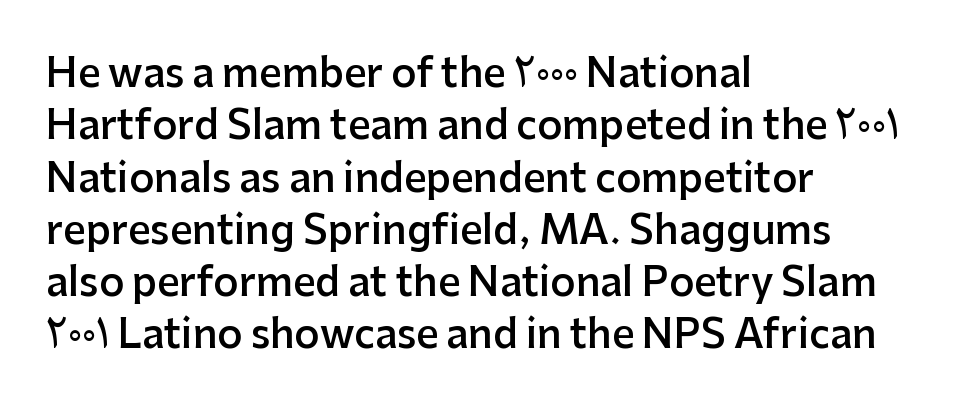
These lines carry some extra weight — a demibold, not a full bold. This sample has the flowing, uneven cadence of proportional lettering. Type without underlining. This is the regular roman posture of the typeface. Nothing sits at the stroke ends, so this counts as sans-serif.
